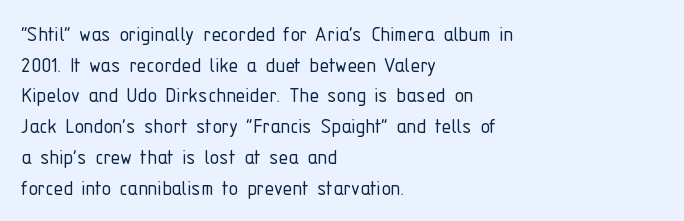
Is the type heavy? It reads as light-to-regular instead. Leftover space on each line is placed entirely after the last word. Characters follow at the spacing the type designer built in. The passage shown stacks its lines at a standard gap.
